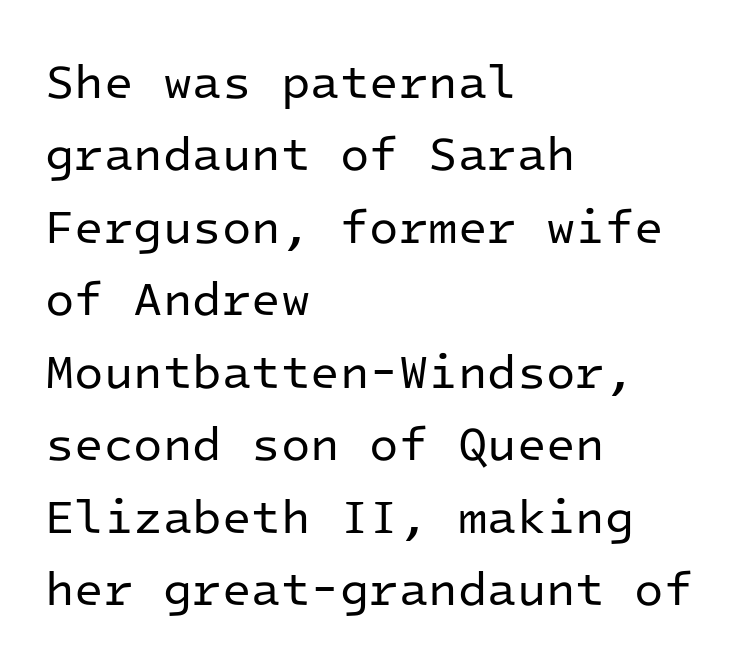
{"serif": "no", "italic": "no", "bold": "no", "weight": "regular", "width": "normal", "stroke_contrast": "low", "x_height": "medium", "monospaced": "yes", "underline": "no", "align": "left", "line_spacing": "normal", "line_spacing_ratio": 1.51, "letter_spacing": "normal", "letter_spacing_em": 0.0, "glyph_px": 48}
